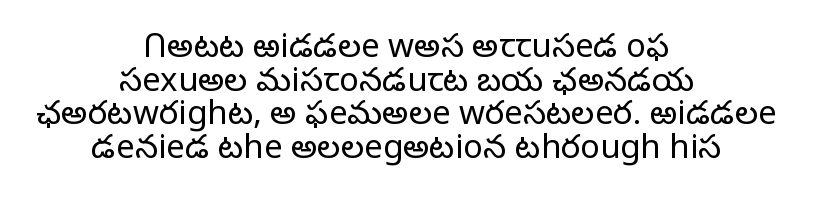
{"serif": "no", "italic": "no", "bold": "no", "weight": "light", "width": "normal", "stroke_contrast": "low", "x_height": "medium", "monospaced": "no", "underline": "no", "align": "center", "line_spacing": "tight", "line_spacing_ratio": 1.02, "letter_spacing": "normal", "letter_spacing_em": 0.0, "glyph_px": 33}
